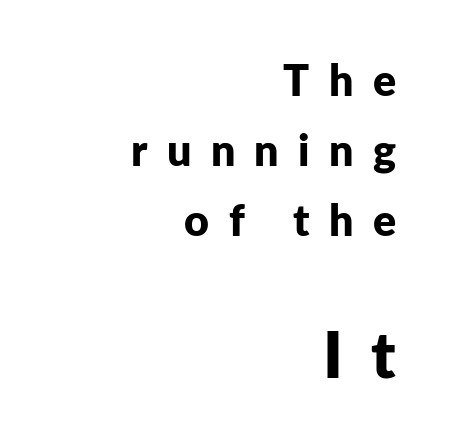
Spacing verdict: proportional, widths tailored to each character. The zone under the glyphs is completely vacant. Every letter is thick-stroked: bold, no question. A typesetter would call this leading conventional body-copy spacing. Compare the two chunks: the lower has the greater cap height.
